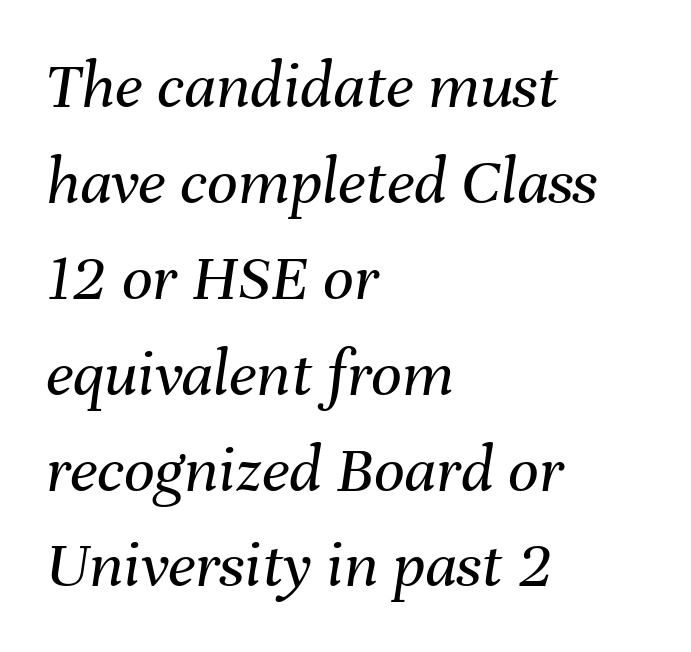
The image shows 68 px regular-weight type, italic (leaning right); set left-aligned, normal line spacing (1.41x), normal letter spacing, not underlined; medium stroke contrast and a medium x-height.
